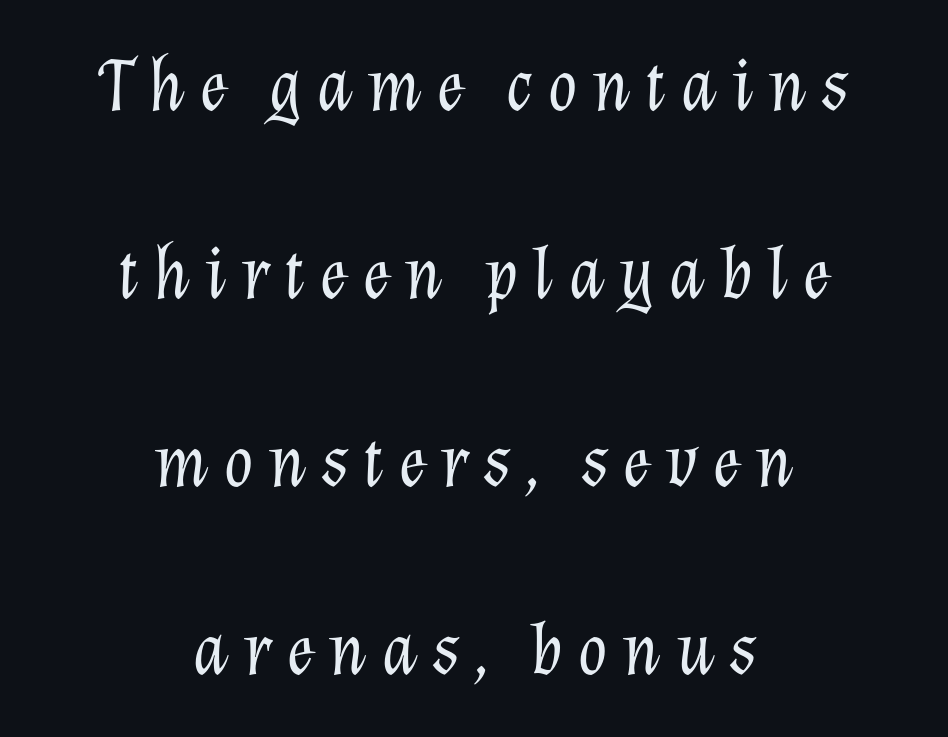
Q: Is the text bold? A: No.
Q: Is the text italic (slanted)? A: Yes, it leans right by about 12 degrees.
Q: Is the text underlined? A: No.
Q: How is the paragraph aligned? A: Centered.
Q: Is the spacing between lines tight, normal or loose? A: Loose.
Q: Width (condensed, normal, or wide)? A: Normal.
Q: Stroke contrast? A: Low.
Q: x-height? A: Medium.
Q: Monospaced? A: No.
